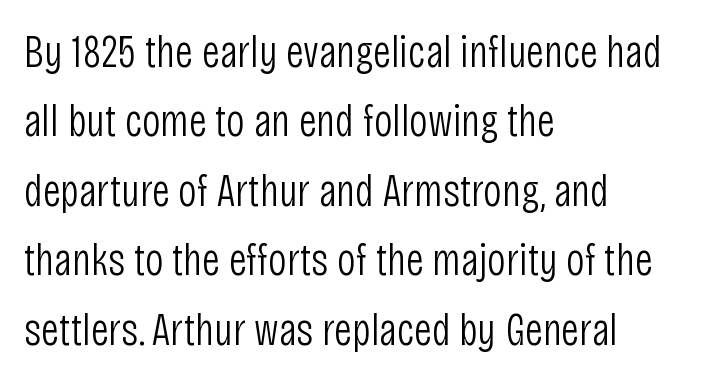
Q: Is the text bold? A: No.
Q: Is the text italic (slanted)? A: No, it is upright.
Q: Is the typeface a serif or a sans-serif typeface? A: Sans-serif.
Q: Is the text underlined? A: No.
Q: How is the paragraph aligned? A: Left-aligned.
Q: Is the spacing between letters normal or unusually wide? A: Normal.
Q: Is the spacing between lines tight, normal or loose? A: Normal.
Q: Width (condensed, normal, or wide)? A: Condensed.
Q: Stroke contrast? A: Low.
Q: x-height? A: Large.
Q: Monospaced? A: No.
